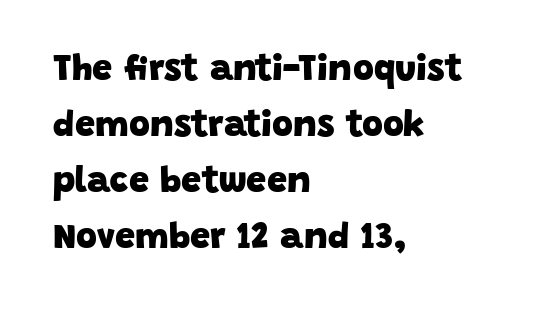
Descenders hang freely into open space. Do the characters align in a grid? No, the font is proportional. This is sans-serif lettering, the kind often seen on screens and signage. Nothing unusual about the tracking: characters are spaced as the font intends.
